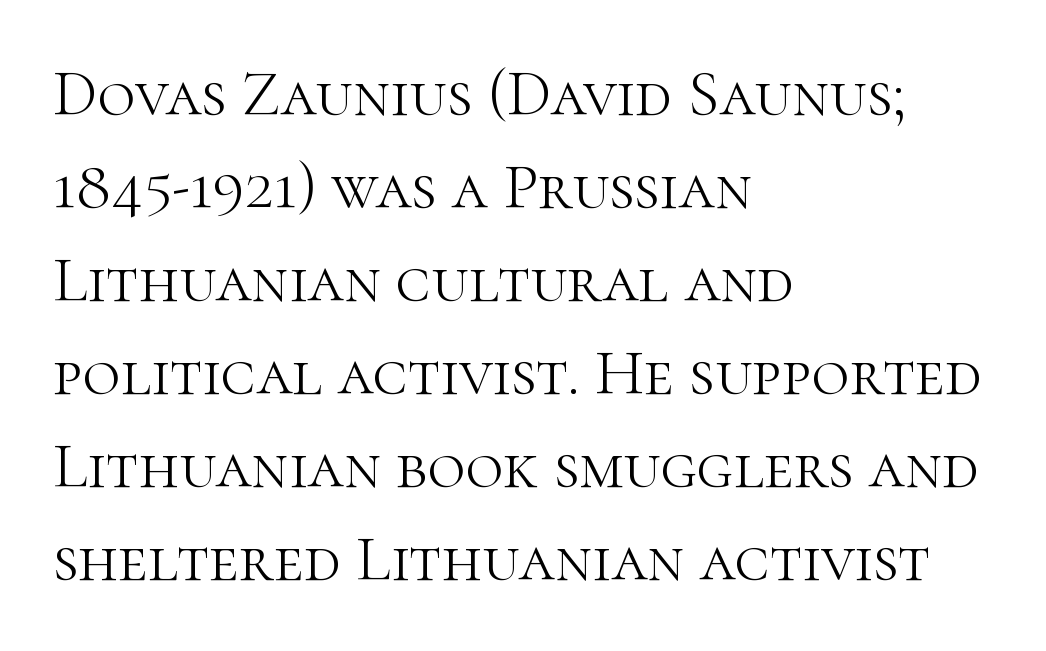
{"serif": "yes", "italic": "no", "bold": "no", "weight": "light", "width": "normal", "stroke_contrast": "high", "x_height": "medium", "monospaced": "no", "underline": "no", "align": "left", "line_spacing": "normal", "line_spacing_ratio": 1.43, "letter_spacing": "normal", "letter_spacing_em": 0.0, "glyph_px": 65}
